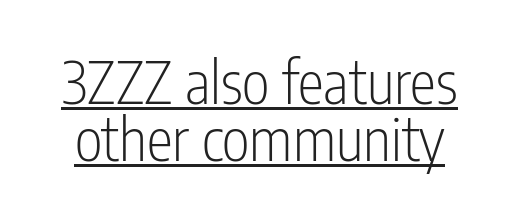
Q: Is the text bold? A: No.
Q: Is the text italic (slanted)? A: No, it is upright.
Q: Is the typeface a serif or a sans-serif typeface? A: Sans-serif.
Q: Is the text underlined? A: Yes.
Q: Is the spacing between letters normal or unusually wide? A: Normal.
Q: Is the spacing between lines tight, normal or loose? A: Tight.
Q: Width (condensed, normal, or wide)? A: Condensed.
Q: Stroke contrast? A: Low.
Q: x-height? A: Medium.
Q: Monospaced? A: No.
